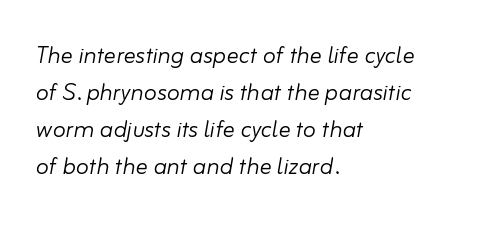
{"italic": "yes", "lean": "right", "slant_degrees": 10, "bold": "no", "weight": "light", "width": "normal", "stroke_contrast": "low", "x_height": "small", "monospaced": "no", "underline": "no", "align": "left", "line_spacing_ratio": 1.23, "letter_spacing": "normal", "letter_spacing_em": 0.0, "glyph_px": 30}
